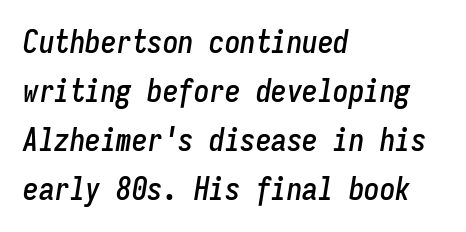
Q: Is the text italic (slanted)? A: Yes, it leans right by about 9 degrees.
Q: Is the text underlined? A: No.
Q: How is the paragraph aligned? A: Left-aligned.
Q: Is the spacing between letters normal or unusually wide? A: Normal.
Q: Is the spacing between lines tight, normal or loose? A: Normal.
Q: Width (condensed, normal, or wide)? A: Condensed.
Q: Stroke contrast? A: Low.
Q: x-height? A: Medium.
Q: Monospaced? A: Yes.
